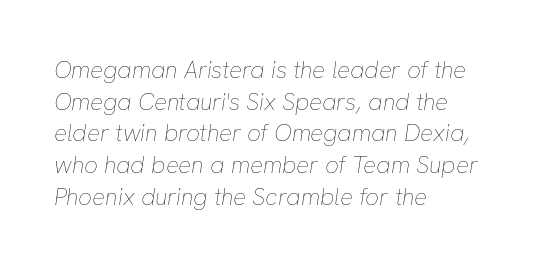
{"italic": "yes", "lean": "right", "slant_degrees": 8, "bold": "no", "underline": "no", "align": "left", "line_spacing": "normal", "line_spacing_ratio": 1.32, "letter_spacing": "normal", "letter_spacing_em": 0.0, "glyph_px": 24}
